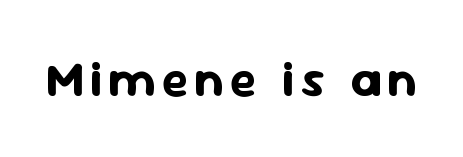
The image shows 50 px bold sans-serif type, upright; set not underlined; low stroke contrast and a medium x-height.
